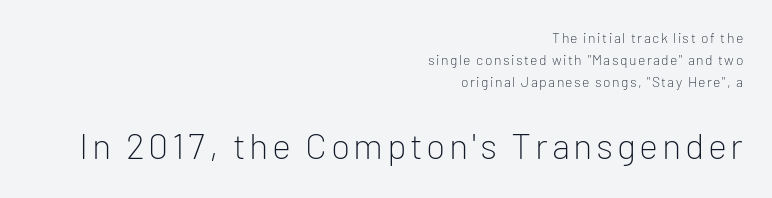
Q: Is the text bold? A: No.
Q: Is the text italic (slanted)? A: No, it is upright.
Q: Is the typeface a serif or a sans-serif typeface? A: Sans-serif.
Q: Is the text underlined? A: No.
Q: How is the paragraph aligned? A: Right-aligned.
Q: Is the spacing between lines tight, normal or loose? A: Normal.
Q: Which block of text is set in a larger size, the first (top) or the second (bottom)? A: The second (bottom) one.
Q: Width (condensed, normal, or wide)? A: Normal.
Q: Stroke contrast? A: Low.
Q: x-height? A: Medium.
Q: Monospaced? A: No.
